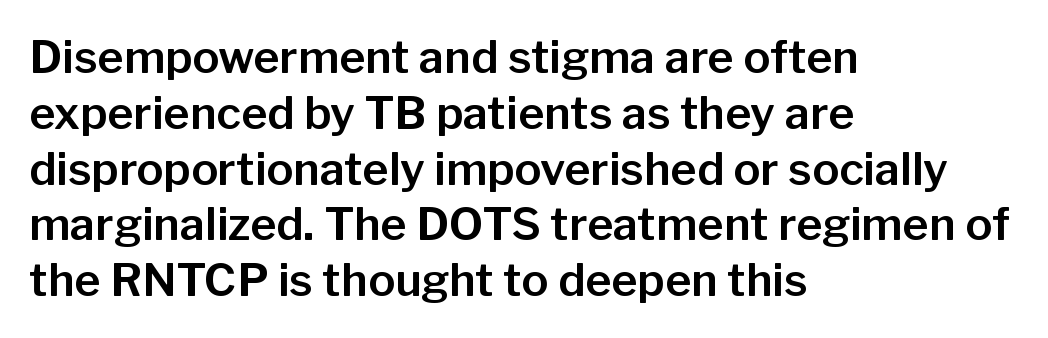
The image shows 45 px sans-serif type, upright; set left-aligned, line spacing 1.24x, normal letter spacing, not underlined; low stroke contrast and a medium x-height.
